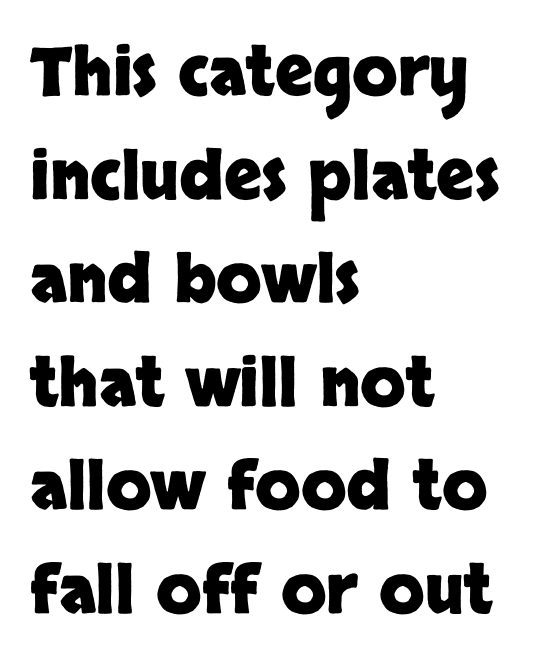
Stroke terminals: plain, sans-serif. The zone under the glyphs is completely vacant. It's the straight-up-and-down kind of type. Regular leading. Each letter keeps its own natural width here, so spacing adapts to shape.
